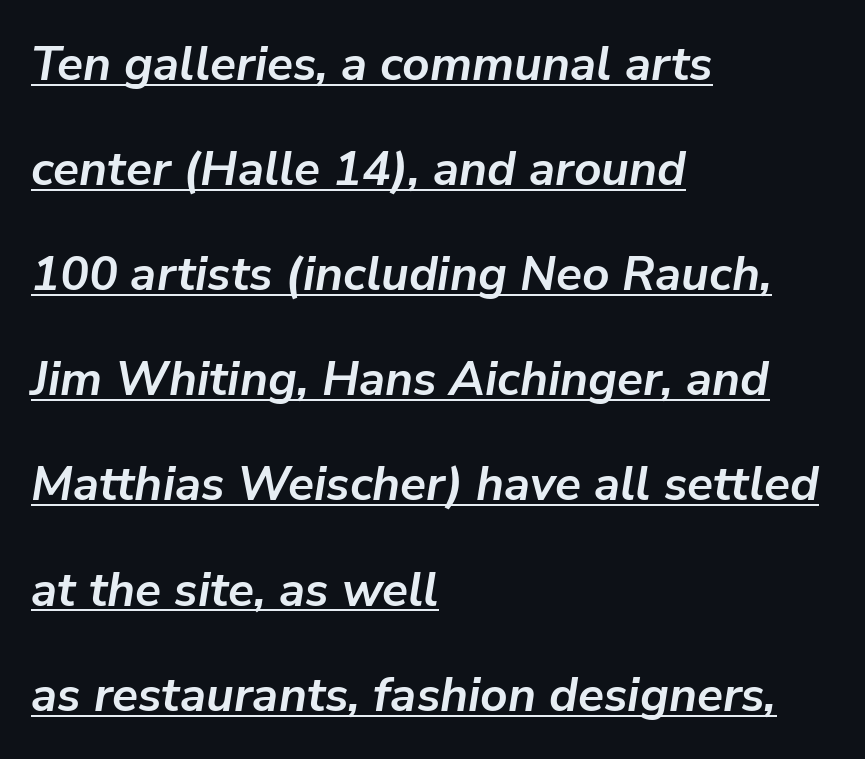
Q: Is the text bold? A: Yes.
Q: Is the text italic (slanted)? A: Yes, it leans right by about 9 degrees.
Q: Is the text underlined? A: Yes.
Q: How is the paragraph aligned? A: Left-aligned.
Q: Is the spacing between letters normal or unusually wide? A: Normal.
Q: Is the spacing between lines tight, normal or loose? A: Loose.
Q: Width (condensed, normal, or wide)? A: Normal.
Q: Stroke contrast? A: Low.
Q: x-height? A: Medium.
Q: Monospaced? A: No.
